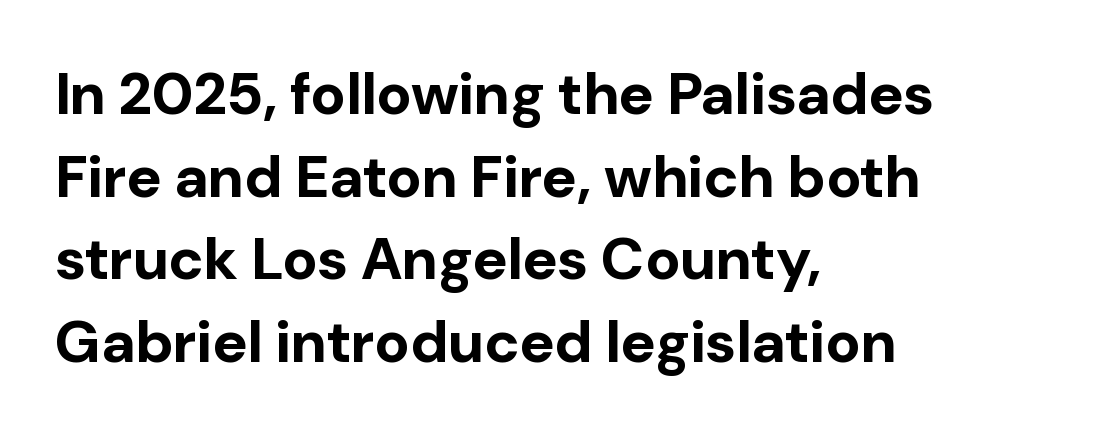
The image shows 59 px bold sans-serif type, upright; set left-aligned, normal line spacing (1.4x), normal letter spacing, not underlined; low stroke contrast and a medium x-height.
